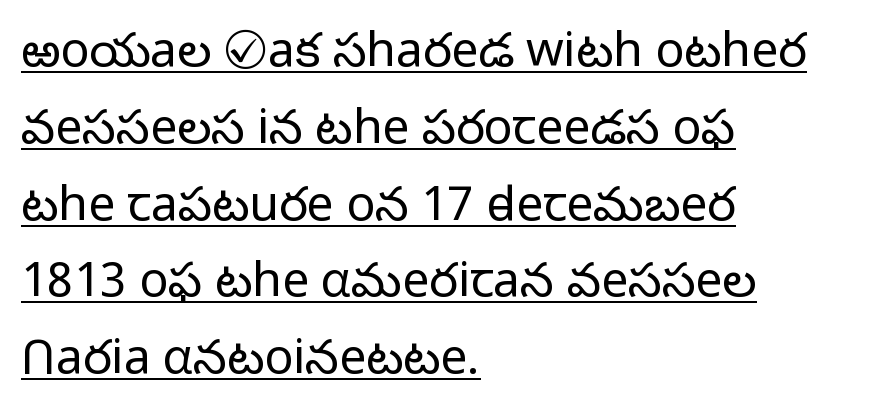
Visually the block forms a straight wall on the left and a jagged coastline on the right. Summary of vertical rhythm: regular, with standard interline spacing. The rendering uses natural spacing where letterforms have individual widths. Weight: regular or lighter. Does a line run under the words? Yes, clearly.
